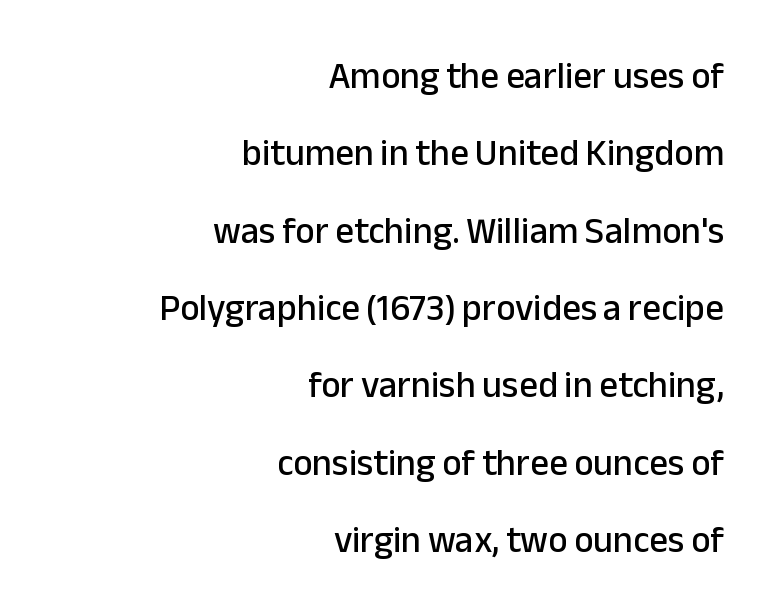
Q: Is the text italic (slanted)? A: No, it is upright.
Q: Is the typeface a serif or a sans-serif typeface? A: Sans-serif.
Q: Is the text underlined? A: No.
Q: How is the paragraph aligned? A: Right-aligned.
Q: Is the spacing between letters normal or unusually wide? A: Normal.
Q: Is the spacing between lines tight, normal or loose? A: Loose.
Q: Width (condensed, normal, or wide)? A: Normal.
Q: Stroke contrast? A: Low.
Q: x-height? A: Medium.
Q: Monospaced? A: No.
